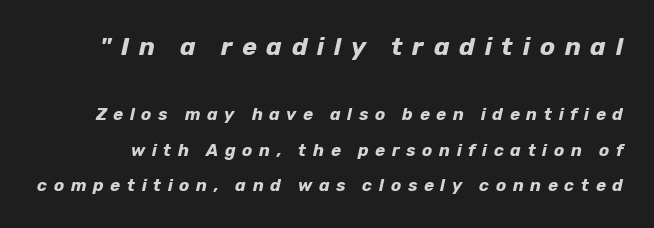
The leading is generous, giving the passage an open texture. Summary of weight: heavy, a full bold. You can tell it's italic because the verticals aren't actually vertical. Visually, the top section dominates because its glyphs are scaled up. Tracking value appears strongly positive — letters spread wide. Each row of text sits above clean, open space.
